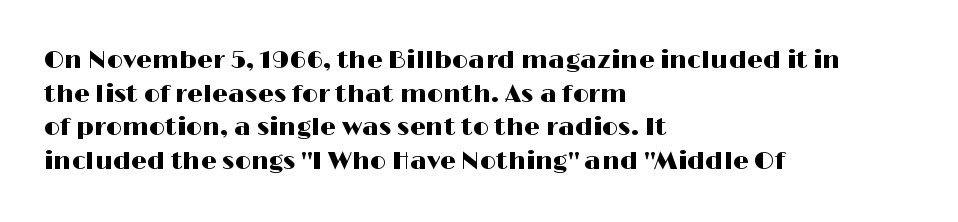
Caption: multi-line text, flush left, ragged right. The font's upright variant was chosen for this text. What stands out about the letter spacing? Nothing — it is the standard amount. Has an underline been added? It has not. This block has exactly the height ordinary leading produces.
